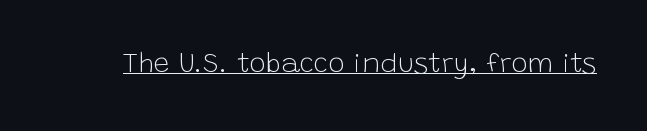
{"serif": "no", "italic": "no", "bold": "no", "weight": "light", "width": "normal", "stroke_contrast": "low", "x_height": "large", "monospaced": "no", "underline": "yes", "letter_spacing": "normal", "letter_spacing_em": 0.0, "glyph_px": 28}
